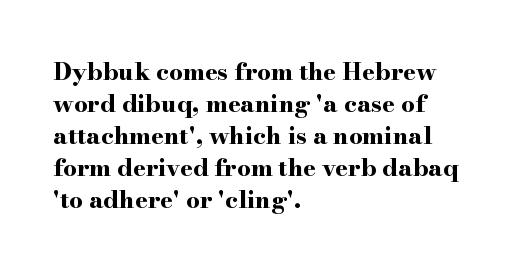
The image shows 24 px bold type, upright; set left-aligned, normal line spacing (1.33x), normal letter spacing, not underlined.
